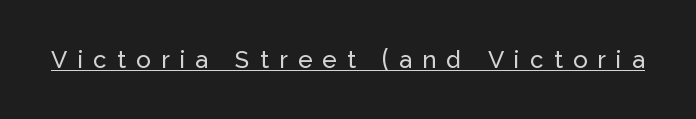
This is roman type, the default non-slanted kind. The gaps between neighbouring characters are conspicuously large. Underlined type.
